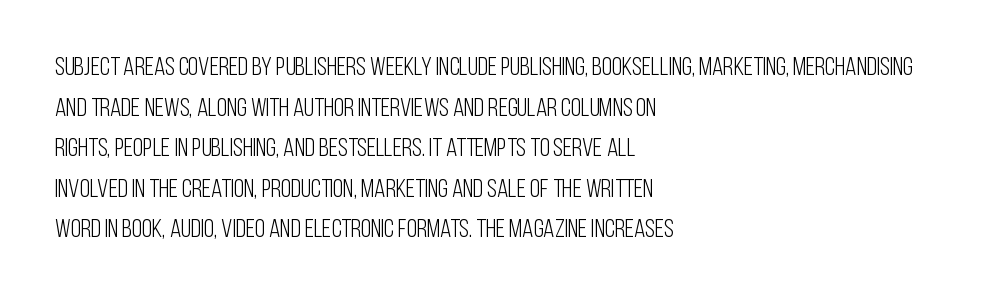
{"italic": "no", "bold": "no", "underline": "no", "align": "left", "line_spacing": "normal", "line_spacing_ratio": 1.56, "letter_spacing": "normal", "letter_spacing_em": 0.0, "glyph_px": 26}
